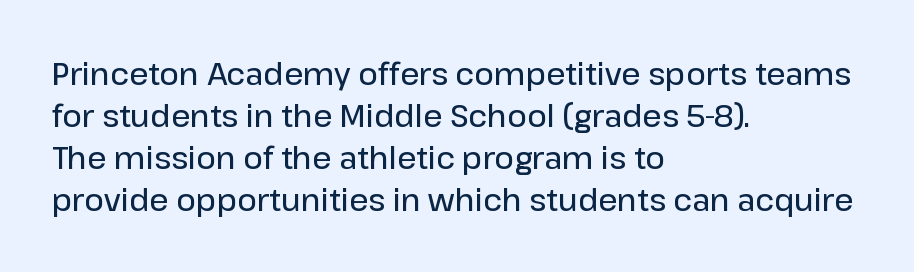
Q: Is the text bold? A: Semi-bold.
Q: Is the text italic (slanted)? A: No, it is upright.
Q: Is the typeface a serif or a sans-serif typeface? A: Sans-serif.
Q: Is the text underlined? A: No.
Q: How is the paragraph aligned? A: Left-aligned.
Q: Is the spacing between letters normal or unusually wide? A: Normal.
Q: Is the spacing between lines tight, normal or loose? A: Normal.
Q: Width (condensed, normal, or wide)? A: Normal.
Q: Stroke contrast? A: Low.
Q: x-height? A: Medium.
Q: Monospaced? A: No.
